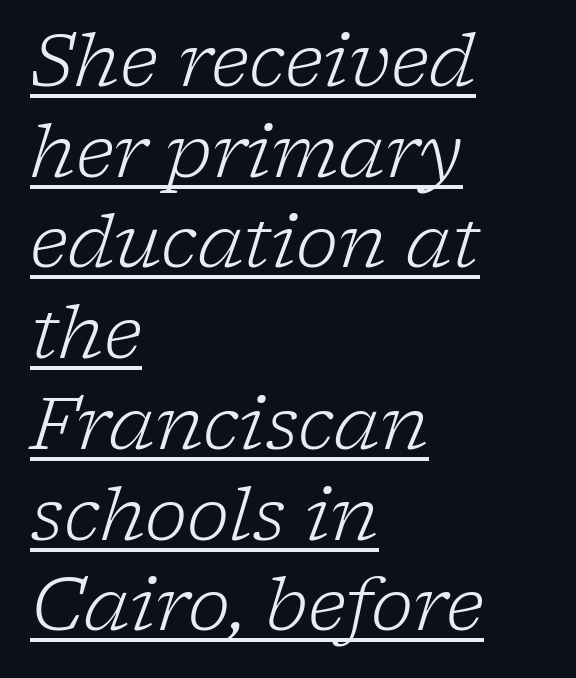
{"serif": "yes", "italic": "yes", "lean": "right", "slant_degrees": 17, "bold": "no", "weight": "light", "width": "normal", "stroke_contrast": "low", "x_height": "medium", "monospaced": "no", "underline": "yes", "align": "left", "line_spacing": "normal", "line_spacing_ratio": 1.26, "letter_spacing": "normal", "letter_spacing_em": 0.0, "glyph_px": 72}
